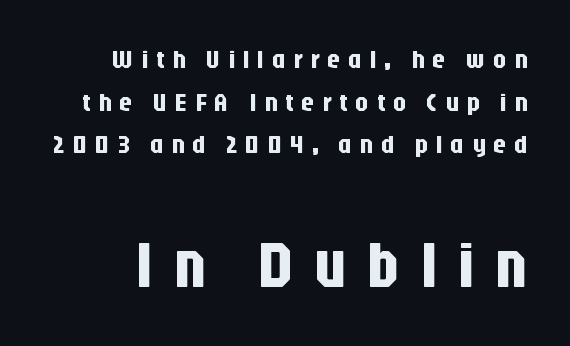
Q: Is the text italic (slanted)? A: No, it is upright.
Q: Is the typeface a serif or a sans-serif typeface? A: Sans-serif.
Q: Is the text underlined? A: No.
Q: Is the spacing between letters normal or unusually wide? A: Unusually wide.
Q: Is the spacing between lines tight, normal or loose? A: Normal.
Q: Which block of text is set in a larger size, the first (top) or the second (bottom)? A: The second (bottom) one.
Q: Width (condensed, normal, or wide)? A: Condensed.
Q: Stroke contrast? A: Low.
Q: x-height? A: Large.
Q: Monospaced? A: No.
